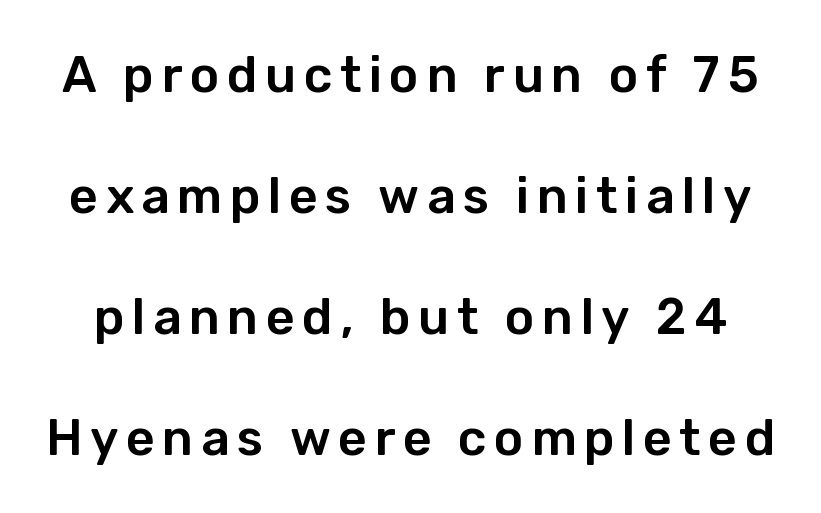
Q: Is the text italic (slanted)? A: No, it is upright.
Q: Is the typeface a serif or a sans-serif typeface? A: Sans-serif.
Q: Is the text underlined? A: No.
Q: Is the spacing between lines tight, normal or loose? A: Loose.
Q: Width (condensed, normal, or wide)? A: Normal.
Q: Stroke contrast? A: Low.
Q: x-height? A: Medium.
Q: Monospaced? A: No.
